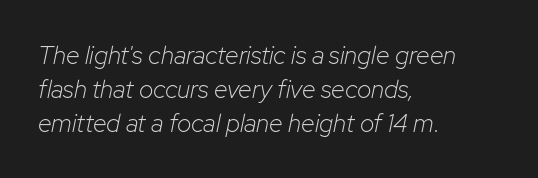
The image shows 25 px text type, italic (leaning right); set left-aligned, normal line spacing (1.36x), normal letter spacing, not underlined.
